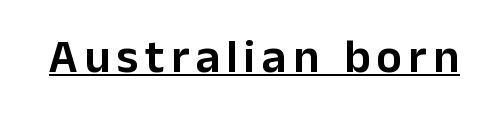
Q: Is the text italic (slanted)? A: No, it is upright.
Q: Is the typeface a serif or a sans-serif typeface? A: Sans-serif.
Q: Is the text underlined? A: Yes.
Q: Width (condensed, normal, or wide)? A: Normal.
Q: Stroke contrast? A: Low.
Q: x-height? A: Medium.
Q: Monospaced? A: No.
